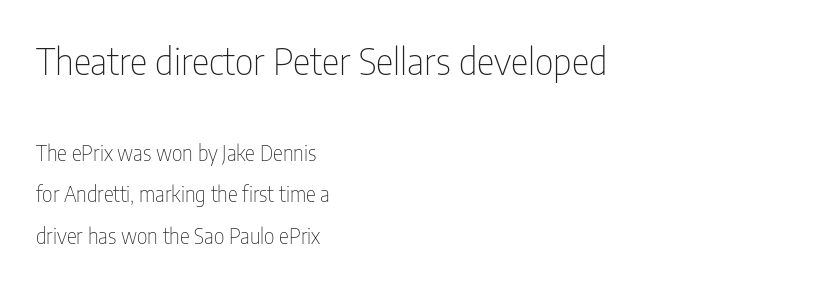
Q: Is the text bold? A: No.
Q: Is the text italic (slanted)? A: No, it is upright.
Q: Is the typeface a serif or a sans-serif typeface? A: Sans-serif.
Q: Is the text underlined? A: No.
Q: How is the paragraph aligned? A: Left-aligned.
Q: Is the spacing between letters normal or unusually wide? A: Normal.
Q: Is the spacing between lines tight, normal or loose? A: Loose.
Q: Which block of text is set in a larger size, the first (top) or the second (bottom)? A: The first (top) one.
Q: Width (condensed, normal, or wide)? A: Condensed.
Q: Stroke contrast? A: Low.
Q: x-height? A: Medium.
Q: Monospaced? A: No.
